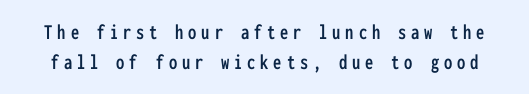
Q: Is the text italic (slanted)? A: No, it is upright.
Q: Is the text underlined? A: No.
Q: Is the spacing between letters normal or unusually wide? A: Unusually wide.
Q: Is the spacing between lines tight, normal or loose? A: Normal.
